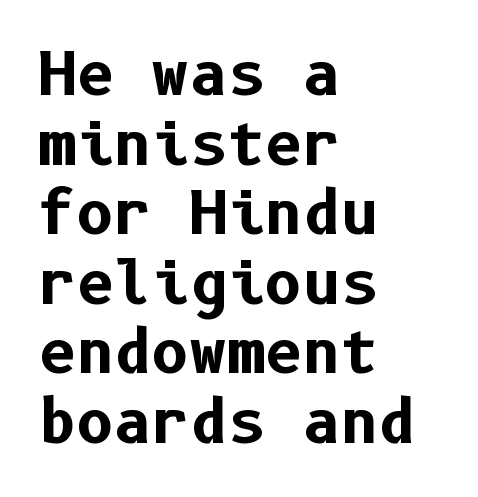
The image shows 58 px bold sans-serif type, upright; set left-aligned, line spacing 1.2x, normal letter spacing, not underlined; low stroke contrast and a medium x-height.
